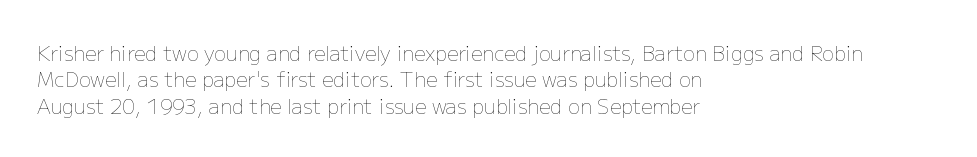
Characters remain perfectly vertical along every line. Rows of type keep a routine distance in the vertical direction. The face looks like a standard text weight, possibly lighter. Letter spacing: default. Each row of text sits above clean, open space.
